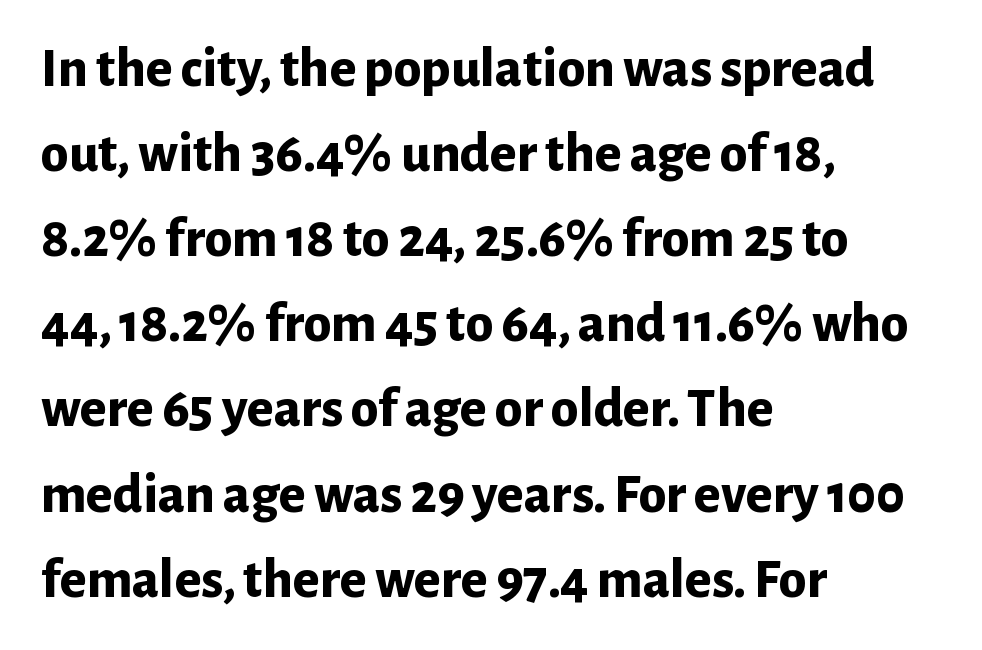
Q: Is the text bold? A: Yes.
Q: Is the text italic (slanted)? A: No, it is upright.
Q: Is the typeface a serif or a sans-serif typeface? A: Sans-serif.
Q: Is the text underlined? A: No.
Q: How is the paragraph aligned? A: Left-aligned.
Q: Is the spacing between letters normal or unusually wide? A: Normal.
Q: Is the spacing between lines tight, normal or loose? A: Normal.
Q: Width (condensed, normal, or wide)? A: Normal.
Q: Stroke contrast? A: Low.
Q: x-height? A: Medium.
Q: Monospaced? A: No.
